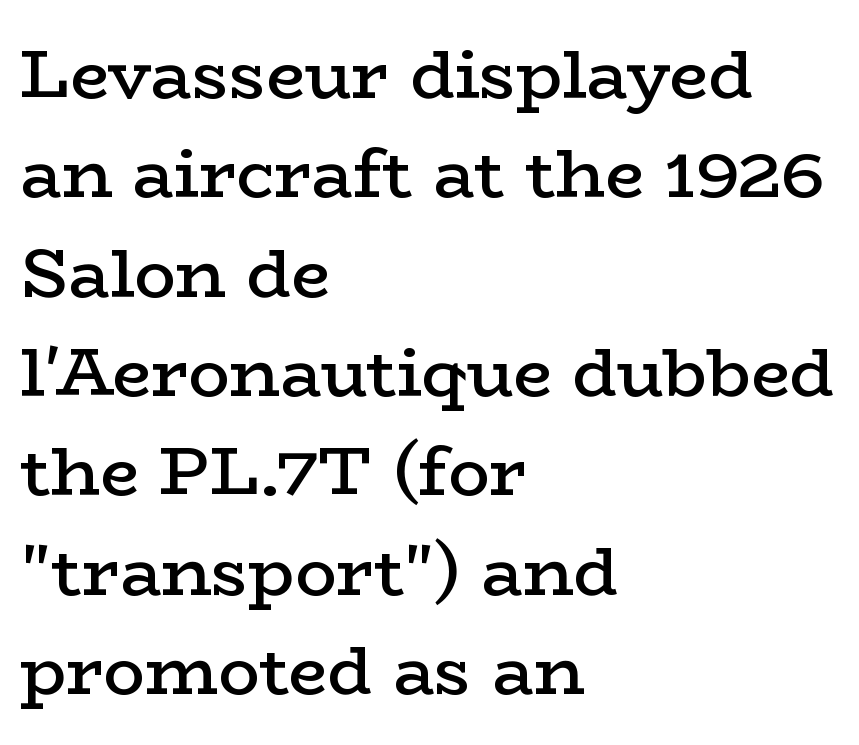
The image shows 69 px semibold, wide serif type, upright; set left-aligned, normal line spacing (1.44x), normal letter spacing, not underlined; low stroke contrast and a medium x-height.
